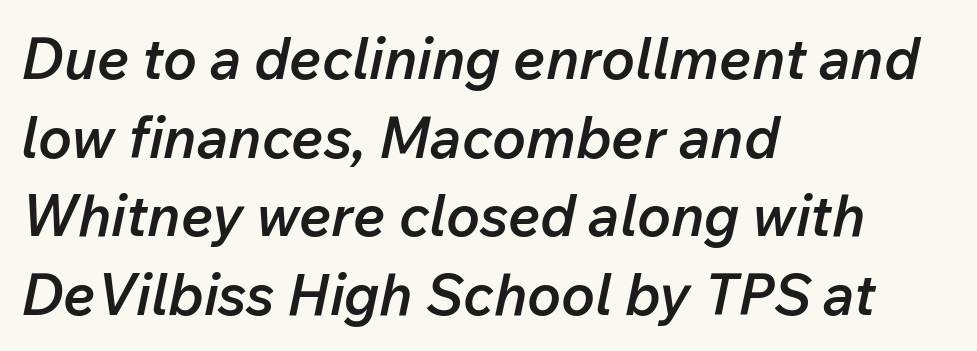
The image shows 57 px semibold type, italic (leaning right); set left-aligned, normal line spacing (1.38x), normal letter spacing, not underlined; low stroke contrast and a medium x-height.
